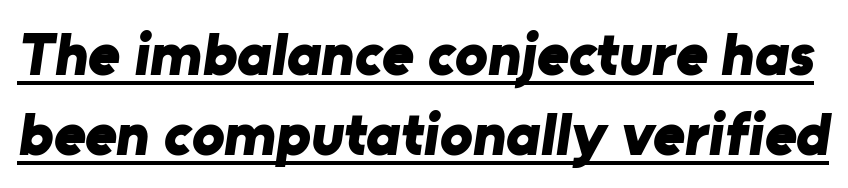
{"serif": "no", "bold": "yes", "weight": "bold", "width": "normal", "stroke_contrast": "low", "x_height": "medium", "monospaced": "no", "underline": "yes", "line_spacing": "normal", "line_spacing_ratio": 1.31, "letter_spacing": "normal", "letter_spacing_em": 0.0, "glyph_px": 61}
